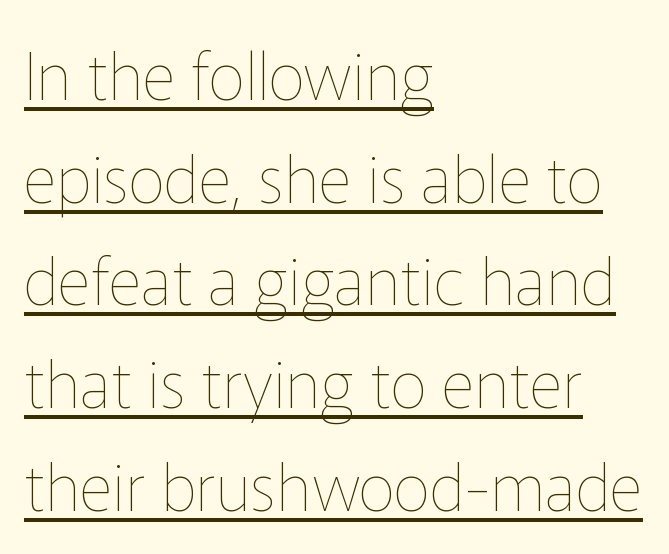
Posture: upright roman. Stems and bowls with no extra thickness — not bold. The letters advance in unequal steps, a hallmark of proportional type. Nothing unusual about the tracking: characters are spaced as the font intends.
